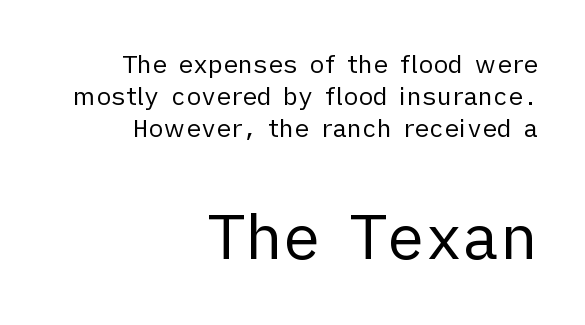
The image shows 63 px regular-weight sans-serif type, upright; set right-aligned, normal line spacing (1.29x), normal letter spacing, not underlined; the second (bottom) block is 2.52x larger; low stroke contrast and a medium x-height.
